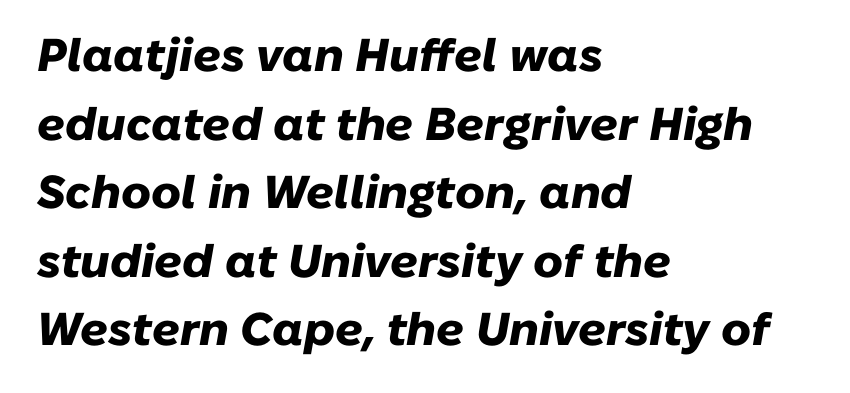
{"italic": "yes", "lean": "right", "slant_degrees": 10, "bold": "yes", "weight": "heavy", "width": "normal", "stroke_contrast": "low", "x_height": "medium", "monospaced": "no", "underline": "no", "align": "left", "line_spacing": "normal", "line_spacing_ratio": 1.49, "letter_spacing": "normal", "letter_spacing_em": 0.0, "glyph_px": 46}
